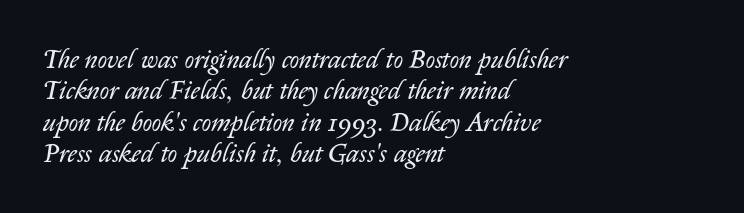
{"italic": "yes", "lean": "right", "slant_degrees": 14, "bold": "no", "underline": "no", "align": "left", "line_spacing_ratio": 1.21, "letter_spacing": "normal", "letter_spacing_em": 0.0, "glyph_px": 26}
